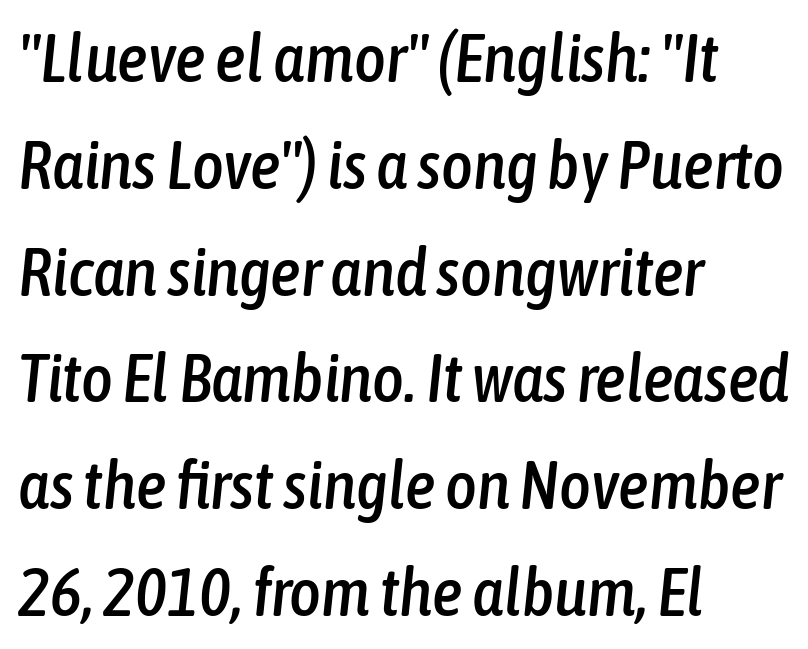
The image shows 68 px condensed type, italic (leaning right); set left-aligned, normal line spacing (1.57x), normal letter spacing, not underlined; low stroke contrast and a medium x-height.
